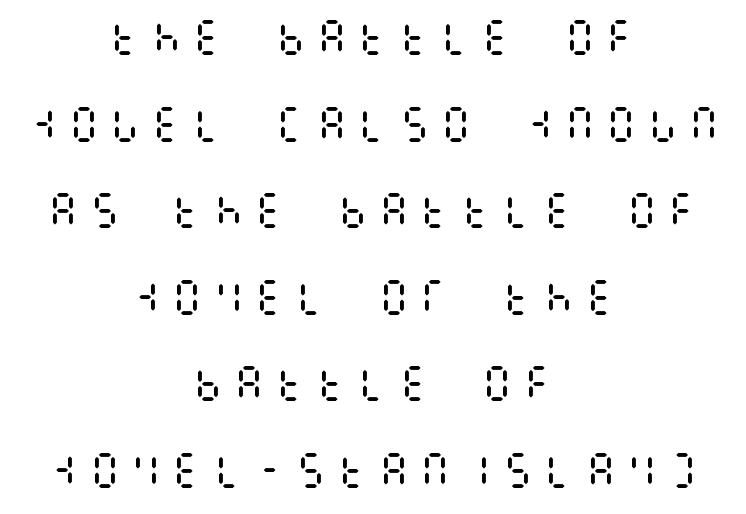
Q: Is the text bold? A: No.
Q: Is the text italic (slanted)? A: No, it is upright.
Q: Is the text underlined? A: No.
Q: How is the paragraph aligned? A: Centered.
Q: Is the spacing between letters normal or unusually wide? A: Unusually wide.
Q: Is the spacing between lines tight, normal or loose? A: Loose.
Q: Width (condensed, normal, or wide)? A: Condensed.
Q: Stroke contrast? A: Medium.
Q: x-height? A: Large.
